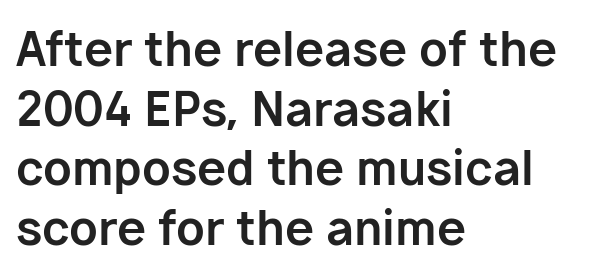
{"serif": "no", "italic": "no", "bold": "yes", "weight": "bold", "width": "normal", "stroke_contrast": "low", "x_height": "medium", "monospaced": "no", "underline": "no", "align": "left", "line_spacing": "normal", "line_spacing_ratio": 1.27, "letter_spacing": "normal", "letter_spacing_em": 0.0, "glyph_px": 47}
